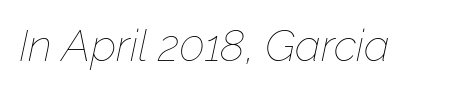
The image shows 44 px thin type, italic (leaning right); set normal letter spacing, not underlined; low stroke contrast and a medium x-height.
